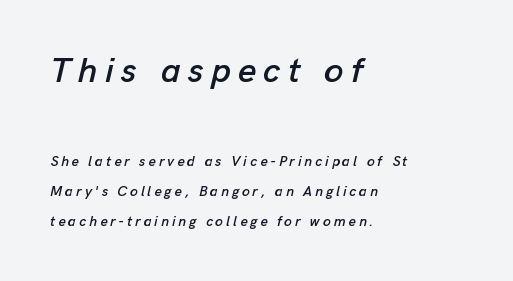
{"italic": "yes", "lean": "right", "slant_degrees": 13, "width": "normal", "stroke_contrast": "low", "x_height": "medium", "monospaced": "no", "underline": "no", "align": "left", "line_spacing": "loose", "line_spacing_ratio": 2.14, "letter_spacing": "wide", "letter_spacing_em": 0.21, "larger_block": "first", "size_ratio": 2.5, "glyph_px": 35}
